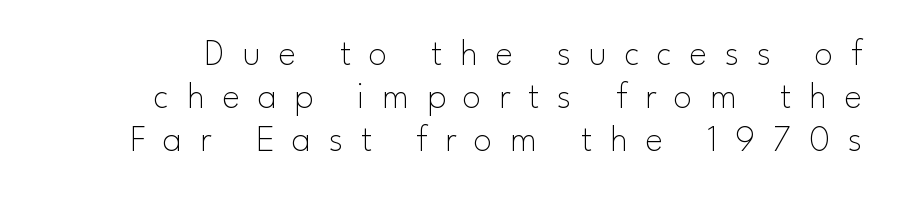
{"serif": "no", "italic": "no", "bold": "no", "weight": "thin", "width": "normal", "stroke_contrast": "low", "x_height": "small", "monospaced": "no", "underline": "no", "line_spacing_ratio": 1.16, "letter_spacing": "wide", "letter_spacing_em": 0.48, "glyph_px": 37}
